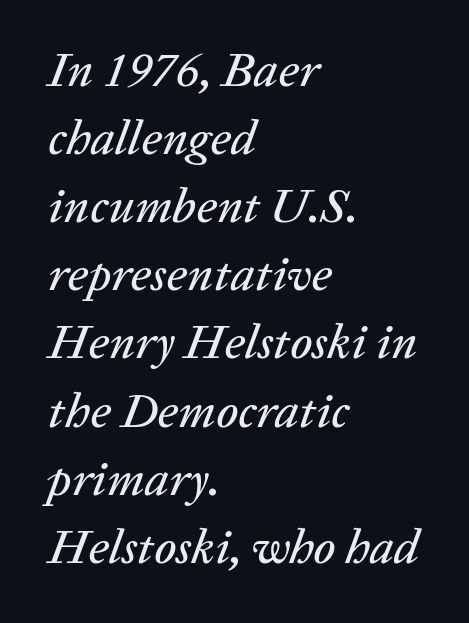
The passage shown has conventional tracking throughout. The lettering tilts uniformly, giving the passage an italic look. Evenly set lines give the paragraph a standard silhouette. Teacher's note: observe the even left margin — that is flush-left alignment. The rendering uses natural spacing where letterforms have individual widths. The passage shown is not underscored anywhere.
